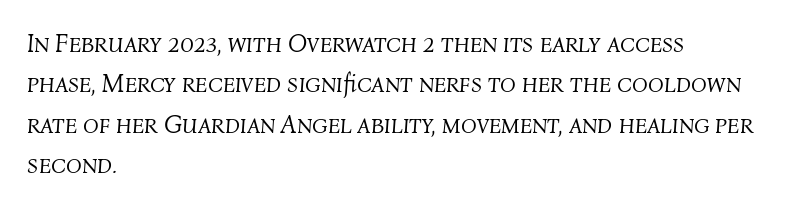
Q: Is the text bold? A: No.
Q: Is the text italic (slanted)? A: Yes, it leans right by about 4 degrees.
Q: Is the text underlined? A: No.
Q: How is the paragraph aligned? A: Left-aligned.
Q: Is the spacing between letters normal or unusually wide? A: Normal.
Q: Is the spacing between lines tight, normal or loose? A: Normal.
